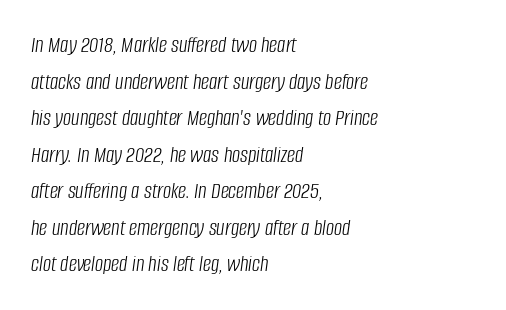
Q: Is the text bold? A: No.
Q: Is the text italic (slanted)? A: Yes, it leans right by about 8 degrees.
Q: Is the text underlined? A: No.
Q: How is the paragraph aligned? A: Left-aligned.
Q: Is the spacing between letters normal or unusually wide? A: Normal.
Q: Is the spacing between lines tight, normal or loose? A: Normal.
